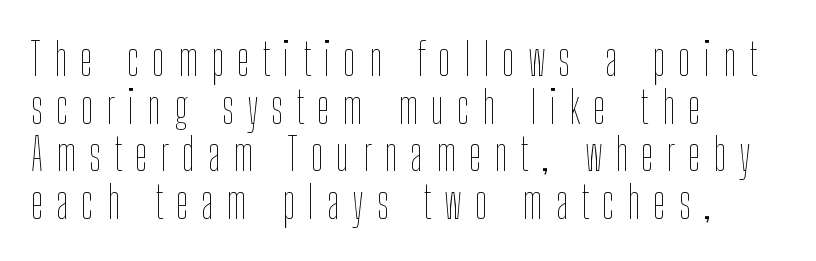
Q: Is the text bold? A: No.
Q: Is the text italic (slanted)? A: No, it is upright.
Q: Is the text underlined? A: No.
Q: How is the paragraph aligned? A: Left-aligned.
Q: Is the spacing between letters normal or unusually wide? A: Unusually wide.
Q: Is the spacing between lines tight, normal or loose? A: Tight.
Q: Width (condensed, normal, or wide)? A: Condensed.
Q: Stroke contrast? A: Low.
Q: x-height? A: Medium.
Q: Monospaced? A: No.
